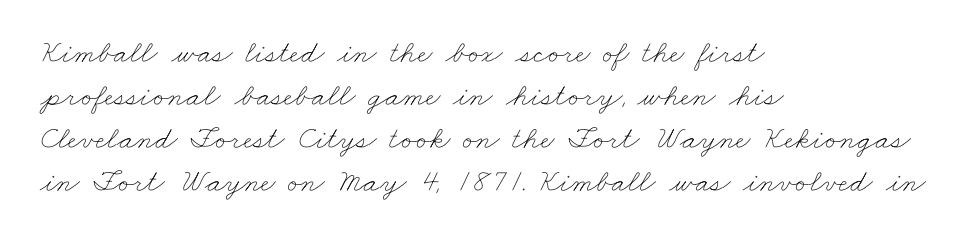
In CSS terms this would be text-align: left. Default kerning and tracking; the words read as compact shapes. Honestly, there is no underline to notice here at all. Character widths vary here, with narrow letters taking less room than wide ones. Normally led — the rows are evenly, conventionally spaced. Weight: not bold — regular or lighter.
